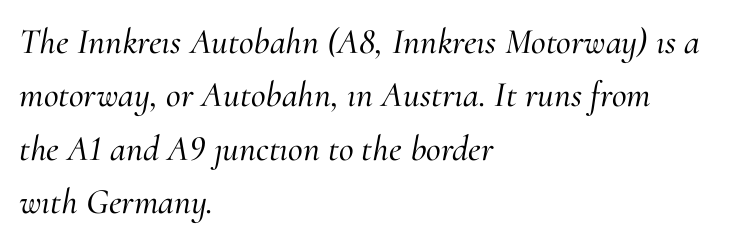
Q: Is the text italic (slanted)? A: Yes, it leans right by about 10 degrees.
Q: Is the typeface a serif or a sans-serif typeface? A: Serif.
Q: Is the text underlined? A: No.
Q: How is the paragraph aligned? A: Left-aligned.
Q: Is the spacing between letters normal or unusually wide? A: Normal.
Q: Is the spacing between lines tight, normal or loose? A: Normal.
Q: Width (condensed, normal, or wide)? A: Normal.
Q: Stroke contrast? A: Medium.
Q: x-height? A: Small.
Q: Monospaced? A: No.
